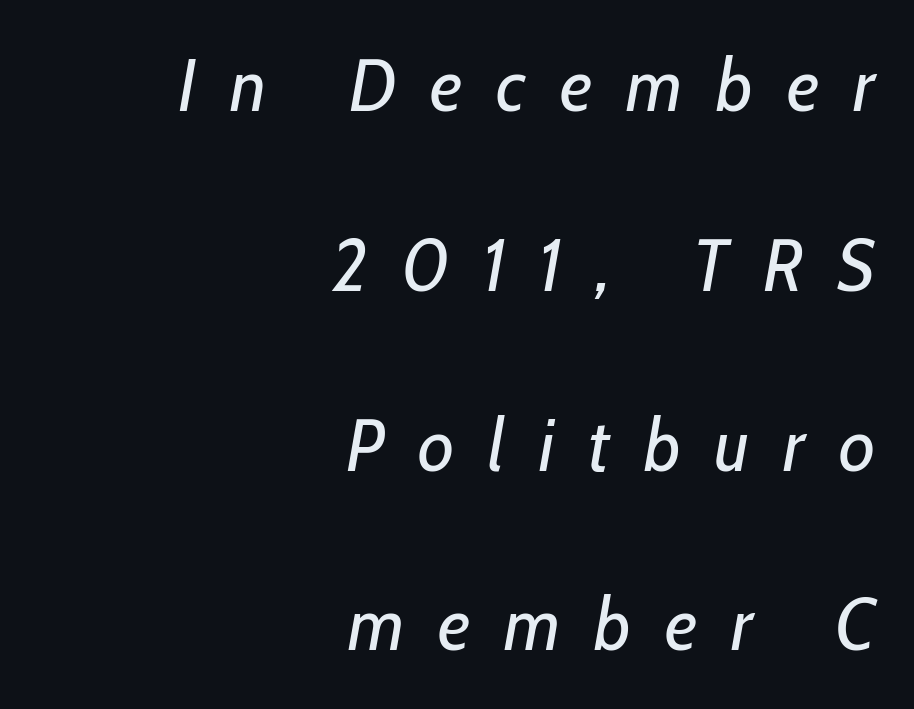
Q: Is the text bold? A: No.
Q: Is the text italic (slanted)? A: Yes, it leans right by about 10 degrees.
Q: Is the text underlined? A: No.
Q: How is the paragraph aligned? A: Right-aligned.
Q: Is the spacing between letters normal or unusually wide? A: Unusually wide.
Q: Is the spacing between lines tight, normal or loose? A: Loose.
Q: Width (condensed, normal, or wide)? A: Condensed.
Q: Stroke contrast? A: Low.
Q: x-height? A: Medium.
Q: Monospaced? A: No.
